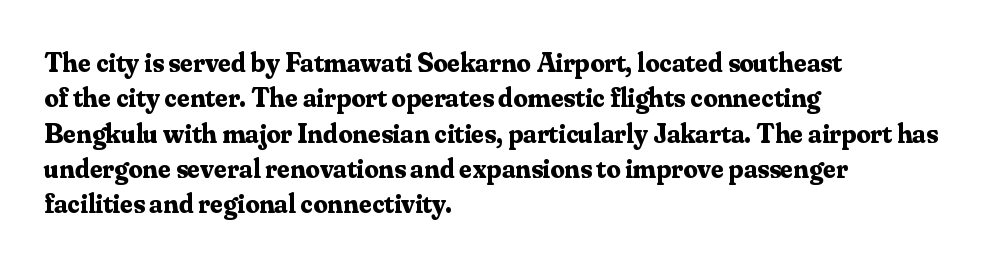
If you drew a line through each stem, it would be perfectly vertical. Has an underline been added? It has not. On the weight axis this lands at bold, roughly 700. Yep, those are serifs on the letters. The passage shown is typed in a proportional face where columns would drift.
